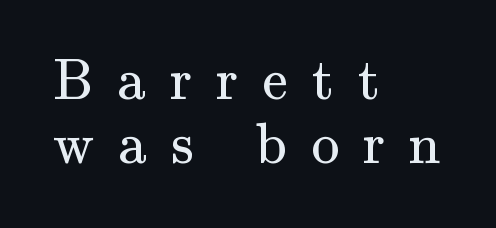
Stem width sits at or under what a default text font uses. Alignment: flush left. Characters follow at a spacing far wider than the type designer built in. The string is rendered with underlining switched off. The letters advance in unequal steps, a hallmark of proportional type.
